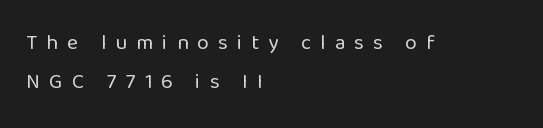
No chunkiness to these letters — they're not bold. A clean baseline with only descenders dipping below it. What stands out about the letter spacing? Its width — letters are far apart. The ragged edge is on the right, which tells us the setting is flush left.
